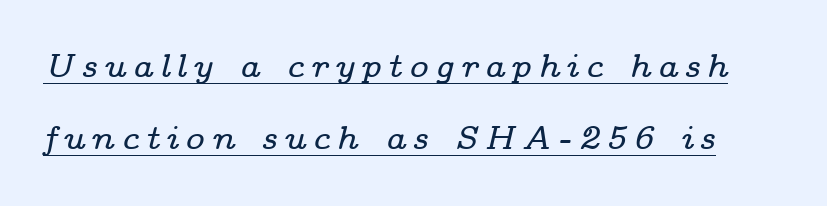
{"serif": "yes", "italic": "yes", "lean": "right", "slant_degrees": 14, "width": "wide", "stroke_contrast": "low", "x_height": "medium", "monospaced": "no", "underline": "yes", "line_spacing": "loose", "line_spacing_ratio": 2.18, "glyph_px": 33}
